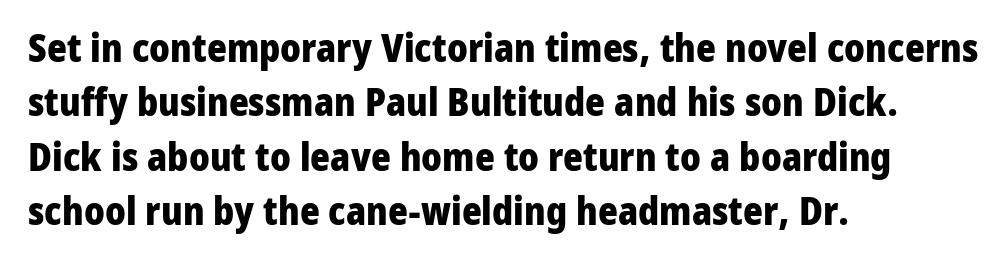
Visually the block forms a straight wall on the left and a jagged coastline on the right. The glyphs have the mass of a bold cut. Is this a sans? Yes — the strokes have no serifs. The rendering uses natural spacing where letterforms have individual widths. Style check: upright. The space beneath each line is pristine and unruled.
